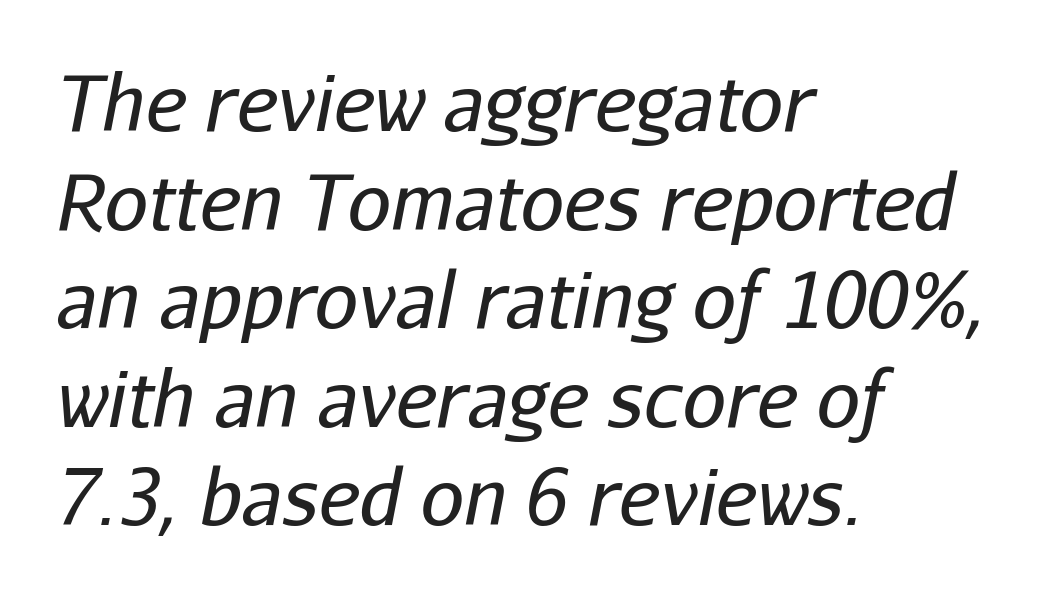
The image shows 77 px regular-weight type, italic (leaning right); set left-aligned, normal line spacing (1.28x), normal letter spacing, not underlined; low stroke contrast and a medium x-height.
